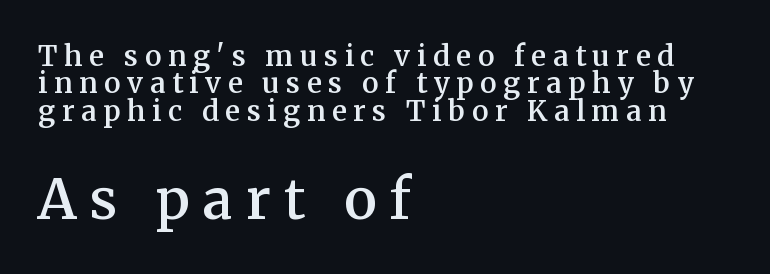
{"serif": "yes", "italic": "no", "bold": "semi", "weight": "semibold", "width": "normal", "stroke_contrast": "medium", "x_height": "medium", "monospaced": "no", "underline": "no", "align": "left", "line_spacing": "tight", "line_spacing_ratio": 0.98, "letter_spacing": "wide", "letter_spacing_em": 0.24, "larger_block": "second", "size_ratio": 1.96, "glyph_px": 55}
